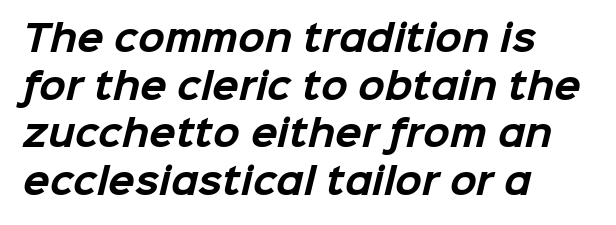
{"serif": "no", "bold": "yes", "weight": "bold", "width": "normal", "stroke_contrast": "low", "x_height": "medium", "monospaced": "no", "underline": "no", "align": "left", "line_spacing": "normal", "line_spacing_ratio": 1.36, "letter_spacing": "normal", "letter_spacing_em": 0.0, "glyph_px": 35}
